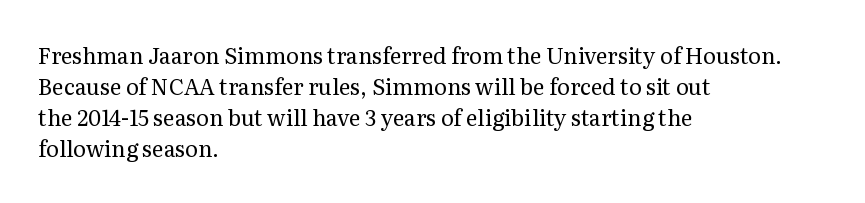
The words here are not underlined. Default kerning and tracking; the words read as compact shapes. The paragraph shown leans on its left margin. Posture: straight, roman, zero tilt. Vertical stems look standard width or narrower in stroke. Vertical spacing — default.
